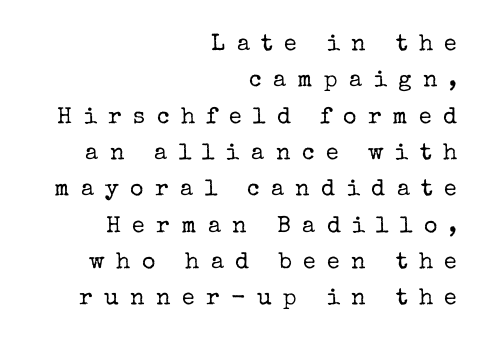
Look at the tracking — it's clearly loosened, letters drifting apart. Does the lettering tilt? It doesn't — this is upright. The characters are drawn with everyday or finer stroke widths. Whoever set this chose a conventional vertical rhythm. The rendering anchors every line to the right-hand side.
